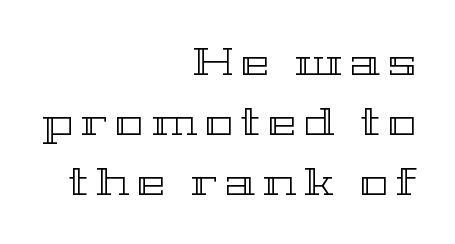
The image shows 38 px wide type, upright; set right-aligned, normal line spacing (1.58x), unusually wide letter spacing (+0.21 em), not underlined; a medium x-height.
